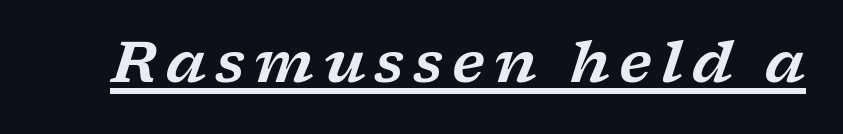
The image shows 57 px wide serif type, italic (leaning right); set underlined; low stroke contrast and a medium x-height.
